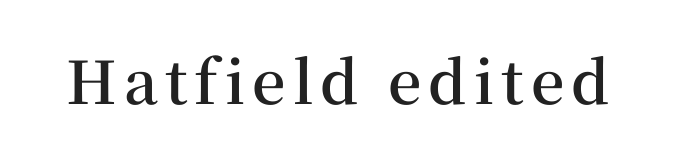
The image shows 59 px semibold serif type, upright; set not underlined; medium stroke contrast and a medium x-height.
